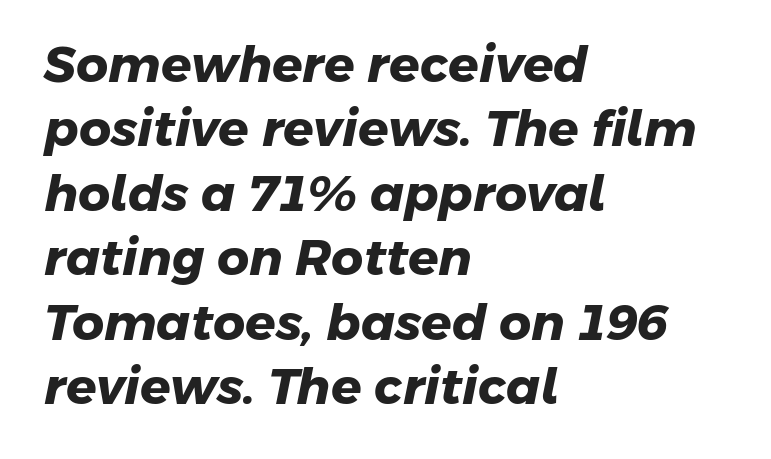
The image shows 50 px heavy sans-serif type; set left-aligned, normal line spacing (1.29x), normal letter spacing, not underlined; low stroke contrast and a medium x-height.
